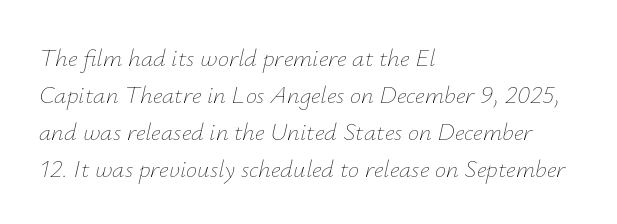
No letter is thick-stroked: the sample isn't bold. Typeset ragged right — the left edge is the straight one. Decoration check: the copy has no underline. Emphasis-style slanted type is in use. The tracking reads as untouched default to a designer's eye. A typesetter would call this leading conventional body-copy spacing.
